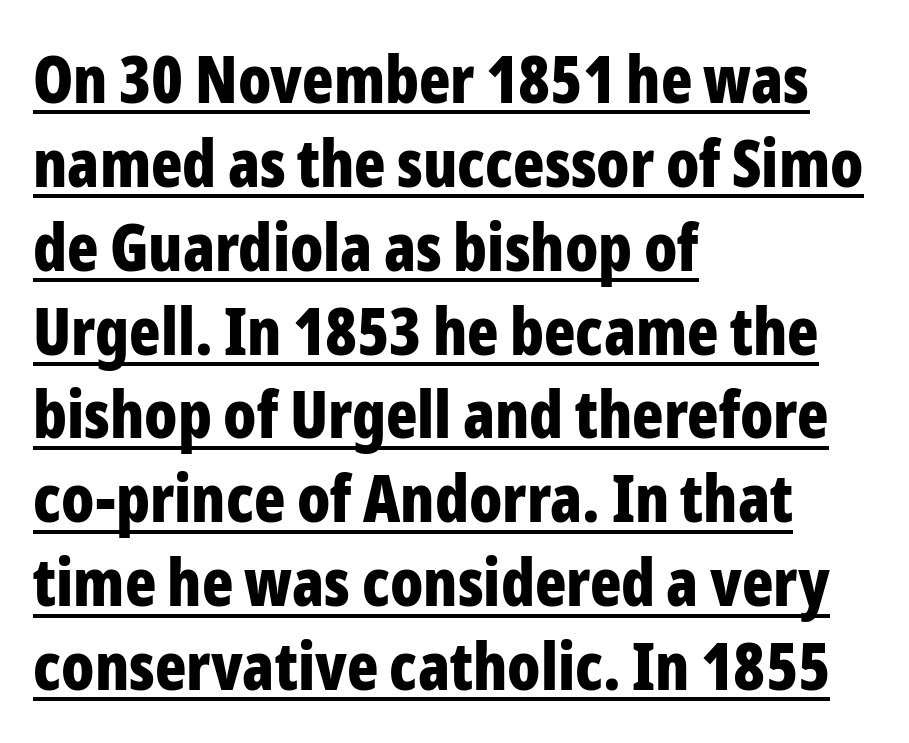
This sample is left-justified, so line endings fall wherever the words run out. Heavy-handed strokes throughout: this text is bold. Looks like someone drew a line under every word here. The passage shown is typeset with a sans-serif family.
